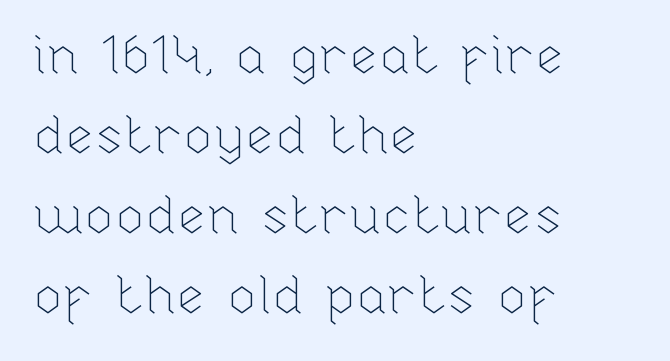
Q: Is the text bold? A: No.
Q: Is the text italic (slanted)? A: No, it is upright.
Q: Is the text underlined? A: No.
Q: How is the paragraph aligned? A: Left-aligned.
Q: Is the spacing between letters normal or unusually wide? A: Normal.
Q: Is the spacing between lines tight, normal or loose? A: Normal.
Q: Width (condensed, normal, or wide)? A: Normal.
Q: Stroke contrast? A: Low.
Q: x-height? A: Medium.
Q: Monospaced? A: No.
